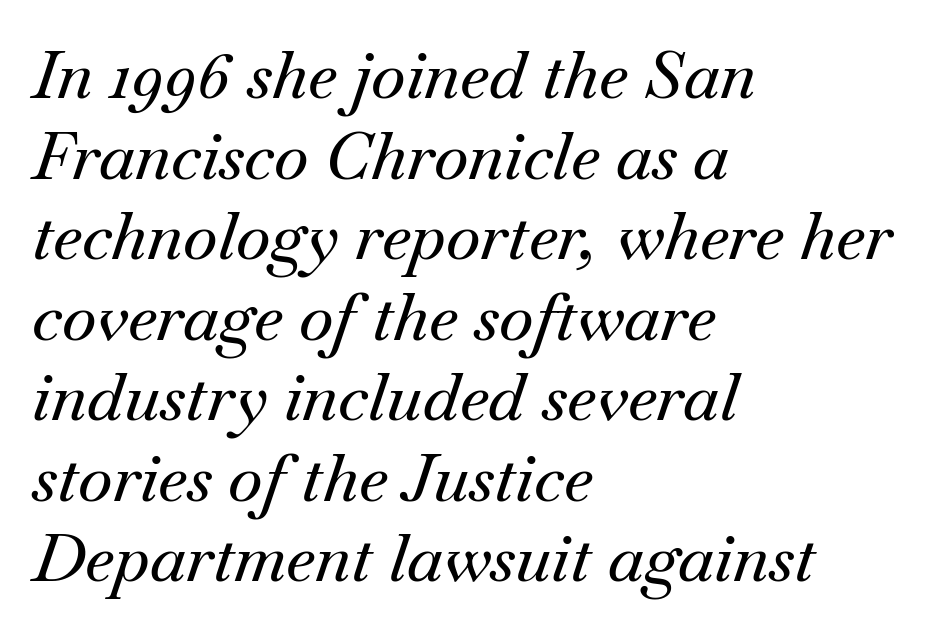
Q: Is the text italic (slanted)? A: Yes, it leans right by about 18 degrees.
Q: Is the typeface a serif or a sans-serif typeface? A: Serif.
Q: Is the text underlined? A: No.
Q: How is the paragraph aligned? A: Left-aligned.
Q: Is the spacing between letters normal or unusually wide? A: Normal.
Q: Width (condensed, normal, or wide)? A: Normal.
Q: Stroke contrast? A: Medium.
Q: x-height? A: Small.
Q: Monospaced? A: No.
